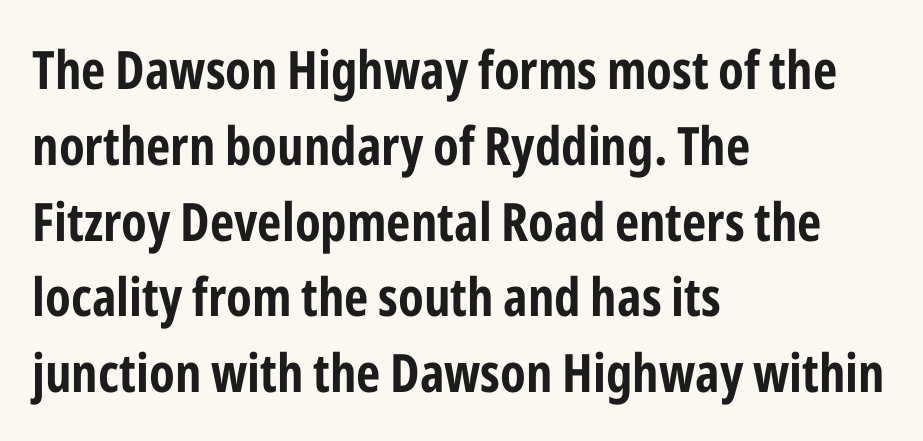
Q: Is the text bold? A: Yes.
Q: Is the text italic (slanted)? A: No, it is upright.
Q: Is the typeface a serif or a sans-serif typeface? A: Sans-serif.
Q: Is the text underlined? A: No.
Q: How is the paragraph aligned? A: Left-aligned.
Q: Is the spacing between letters normal or unusually wide? A: Normal.
Q: Is the spacing between lines tight, normal or loose? A: Normal.
Q: Width (condensed, normal, or wide)? A: Condensed.
Q: Stroke contrast? A: Low.
Q: x-height? A: Medium.
Q: Monospaced? A: No.
